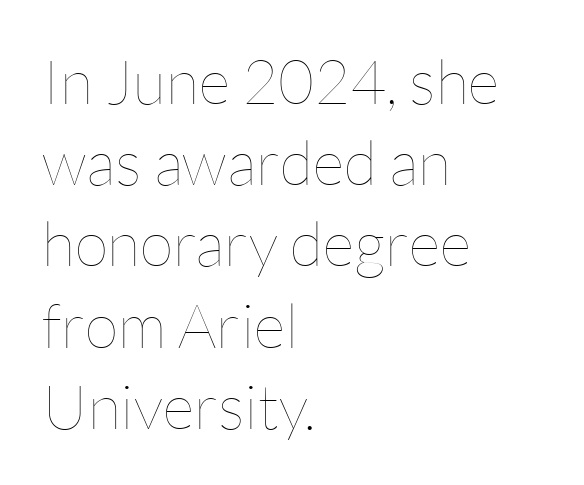
The horizontal fit of the characters is conventional and even. The letterforms sit at book weight or below. Each line starts at the same left margin while the right side varies. This is the regular roman posture of the typeface. These lines sit exactly where default settings would place them.
